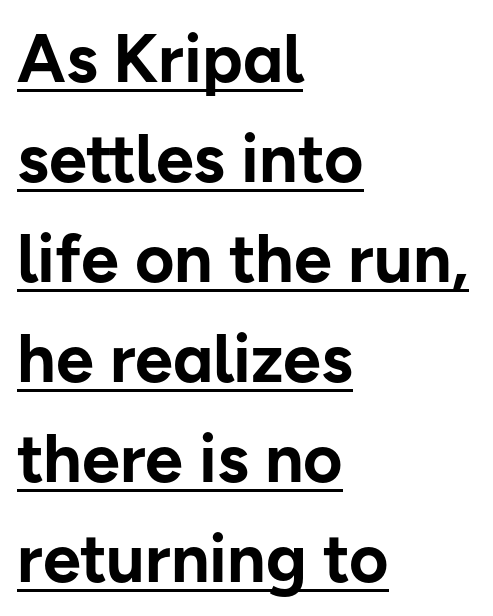
Tall strokes in this sample are plumb rather than angled. Is there much room between lines? A standard amount, neither cramped nor airy. The letters are bold, with thick, heavy strokes. How are the letters spaced? Ordinarily, with no added tracking.
